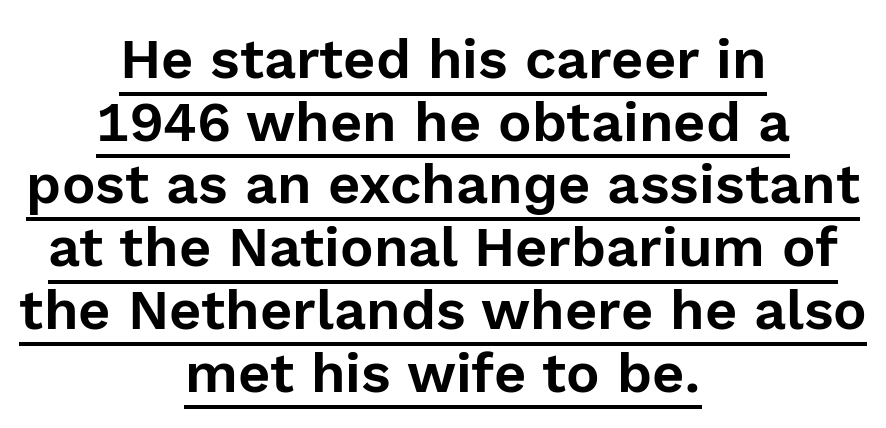
{"serif": "no", "italic": "no", "width": "normal", "x_height": "medium", "monospaced": "no", "underline": "yes", "align": "center", "line_spacing": "tight", "line_spacing_ratio": 1.12, "letter_spacing": "normal", "letter_spacing_em": 0.0, "glyph_px": 56}
